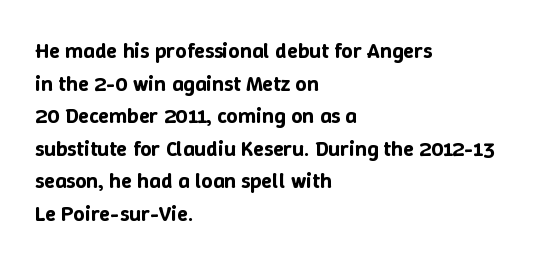
Q: Is the text italic (slanted)? A: No, it is upright.
Q: Is the text underlined? A: No.
Q: How is the paragraph aligned? A: Left-aligned.
Q: Is the spacing between letters normal or unusually wide? A: Normal.
Q: Is the spacing between lines tight, normal or loose? A: Normal.
